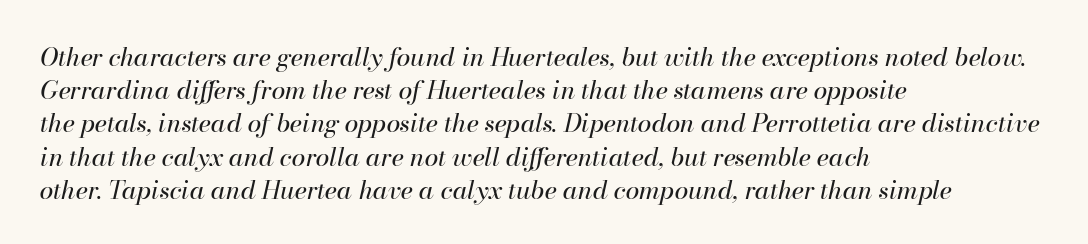
The space directly below the letters is spotless. Does the copy run flush right? No — it runs flush left. Successive baselines arrive at the customary interval. Honestly, the letter spacing is just normal — you wouldn't notice it.
